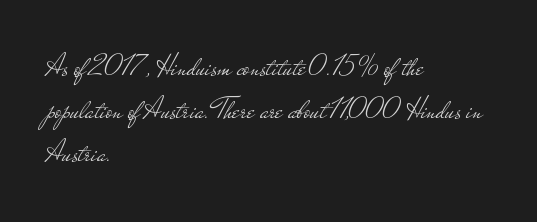
{"serif": "no", "bold": "no", "weight": "light", "width": "wide", "stroke_contrast": "low", "x_height": "small", "monospaced": "no", "underline": "no", "align": "left", "line_spacing": "normal", "line_spacing_ratio": 1.44, "letter_spacing": "normal", "letter_spacing_em": 0.0, "glyph_px": 30}
